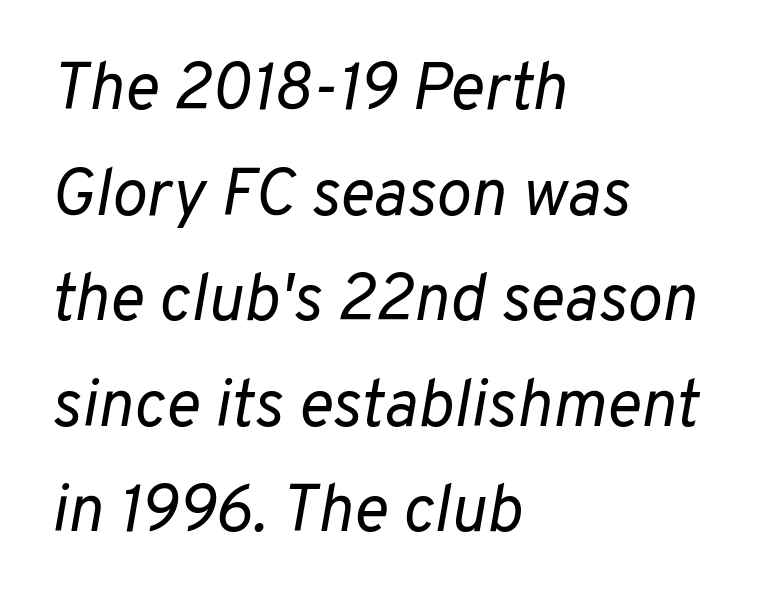
Q: Is the text bold? A: No.
Q: Is the text italic (slanted)? A: Yes, it leans right by about 10 degrees.
Q: Is the text underlined? A: No.
Q: How is the paragraph aligned? A: Left-aligned.
Q: Is the spacing between letters normal or unusually wide? A: Normal.
Q: Is the spacing between lines tight, normal or loose? A: Normal.
Q: Width (condensed, normal, or wide)? A: Normal.
Q: Stroke contrast? A: Low.
Q: x-height? A: Medium.
Q: Monospaced? A: No.
